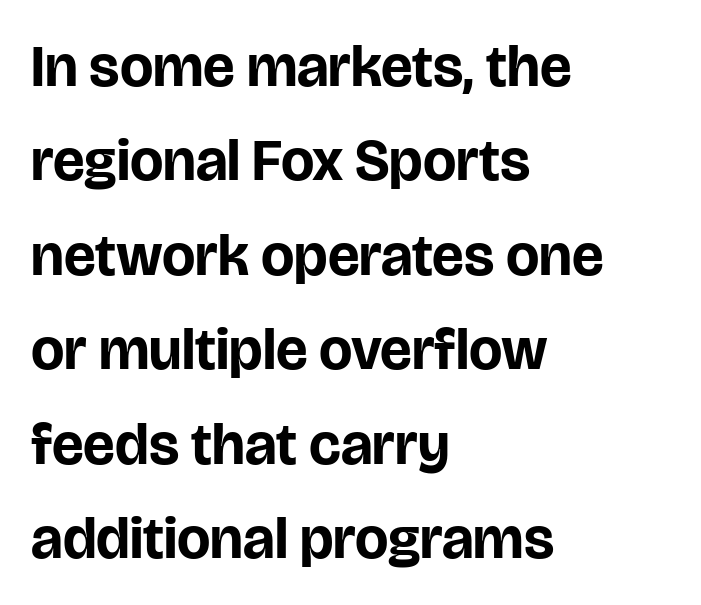
The specimen omits any rule beneath the text block's lines. Reading down the column, the eye jumps a familiar distance to each next line. The passage is arranged the way most books set body copy — flush left. The horizontal fit of the characters is conventional and even.
